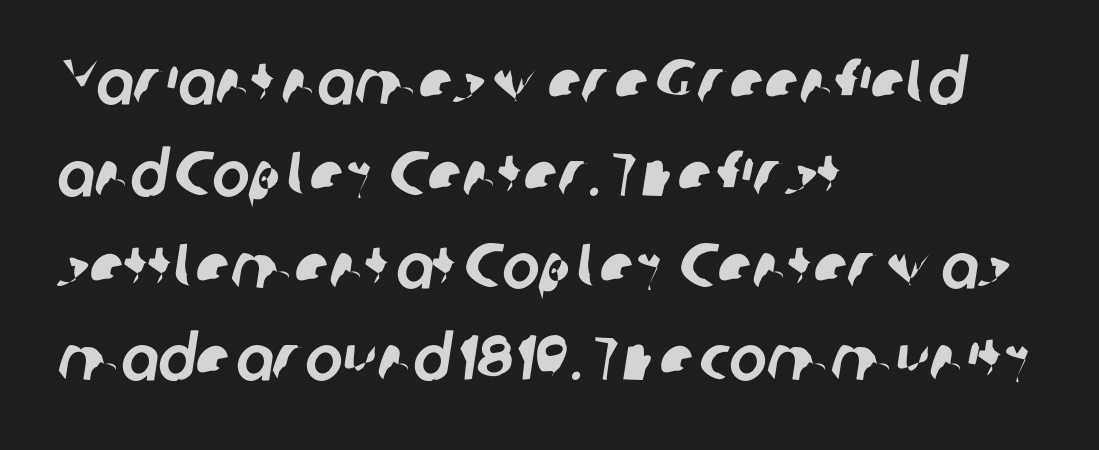
The image shows 63 px sans-serif type; set left-aligned, normal line spacing (1.46x), normal letter spacing, not underlined; low stroke contrast and a medium x-height.
